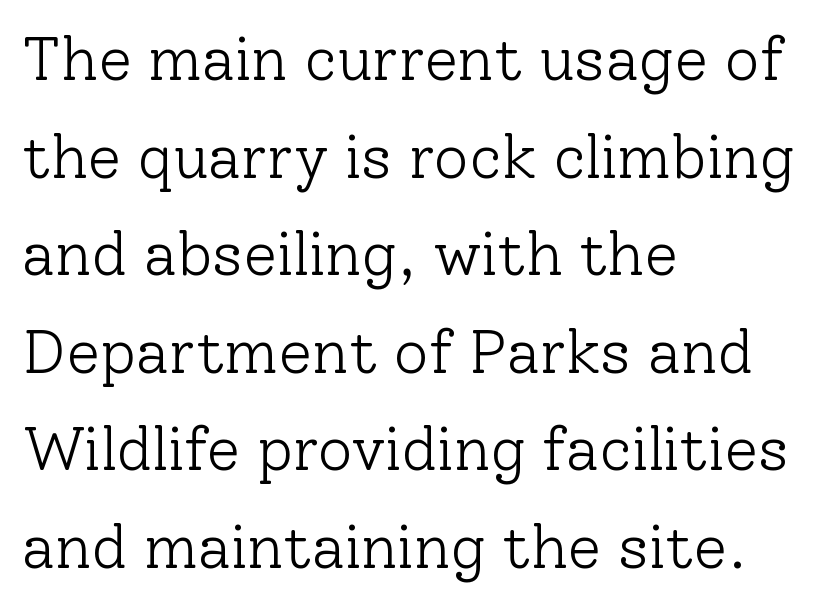
The image shows 61 px light serif type, upright; set left-aligned, normal line spacing (1.6x), normal letter spacing, not underlined; low stroke contrast and a medium x-height.
